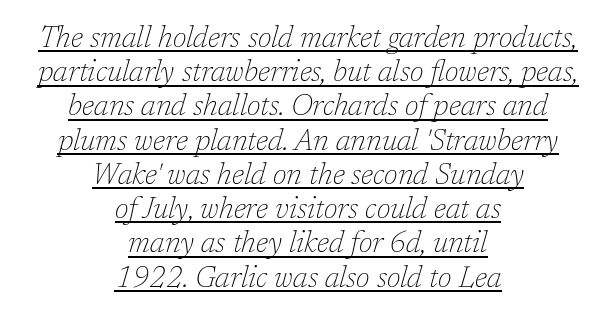
The passage shown is typeset with a serif family. The face used here is proportionally spaced, like ordinary book or web type. The letters are slanted; this is an italic face. Each stroke keeps to a modest, everyday thickness or less. The letterforms sit shoulder to shoulder at normal distance. What decoration does the sample have? An underline.
